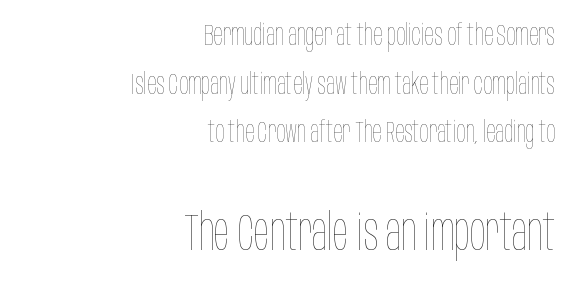
Q: Is the text bold? A: No.
Q: Is the text italic (slanted)? A: No, it is upright.
Q: Is the text underlined? A: No.
Q: How is the paragraph aligned? A: Right-aligned.
Q: Is the spacing between letters normal or unusually wide? A: Normal.
Q: Is the spacing between lines tight, normal or loose? A: Normal.
Q: Which block of text is set in a larger size, the first (top) or the second (bottom)? A: The second (bottom) one.
Q: Width (condensed, normal, or wide)? A: Condensed.
Q: Stroke contrast? A: Low.
Q: x-height? A: Large.
Q: Monospaced? A: No.
